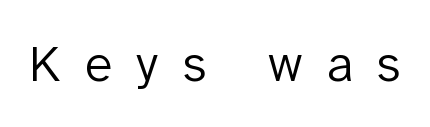
The image shows 52 px light sans-serif type, upright; set unusually wide letter spacing (+0.46 em), not underlined; low stroke contrast and a medium x-height.
